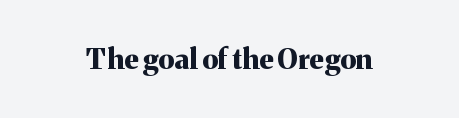
{"serif": "yes", "italic": "no", "bold": "yes", "weight": "bold", "width": "normal", "stroke_contrast": "medium", "x_height": "medium", "monospaced": "no", "underline": "no", "letter_spacing": "normal", "letter_spacing_em": 0.0, "glyph_px": 28}
